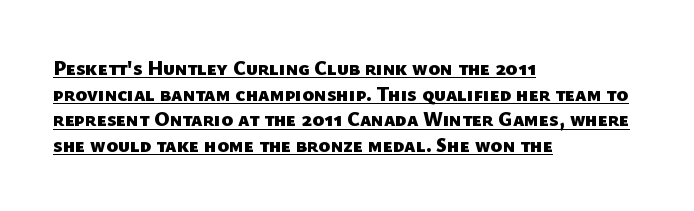
{"bold": "yes", "underline": "yes", "align": "left", "line_spacing": "normal", "line_spacing_ratio": 1.28, "letter_spacing": "normal", "letter_spacing_em": 0.0, "glyph_px": 20}
